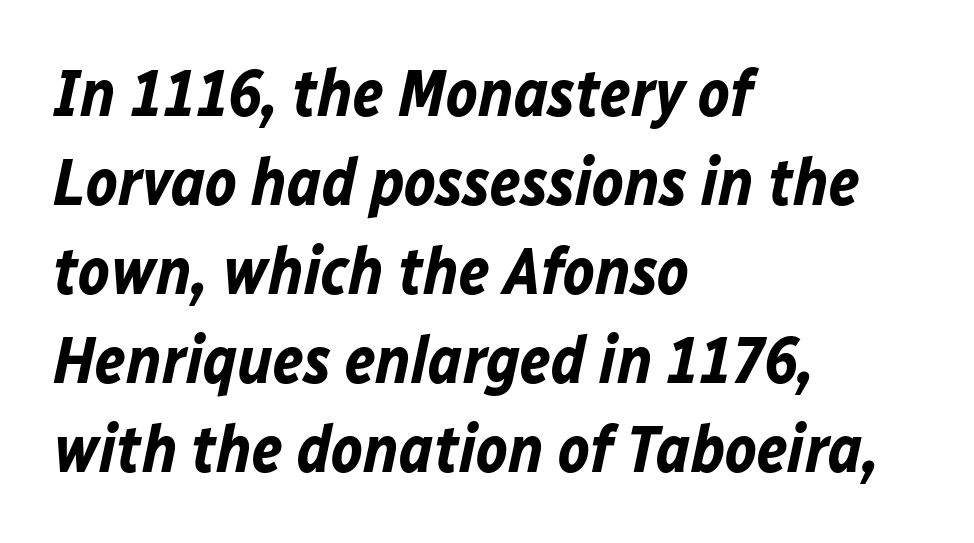
Q: Is the text bold? A: Yes.
Q: Is the text italic (slanted)? A: Yes, it leans right by about 12 degrees.
Q: Is the text underlined? A: No.
Q: How is the paragraph aligned? A: Left-aligned.
Q: Is the spacing between letters normal or unusually wide? A: Normal.
Q: Is the spacing between lines tight, normal or loose? A: Normal.
Q: Width (condensed, normal, or wide)? A: Normal.
Q: Stroke contrast? A: Low.
Q: x-height? A: Medium.
Q: Monospaced? A: No.
